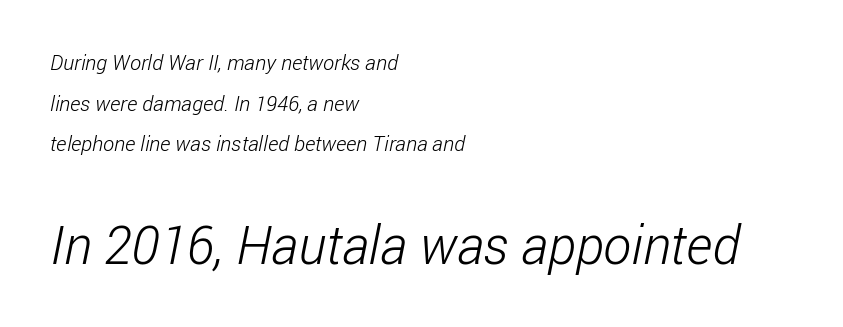
{"serif": "no", "bold": "no", "weight": "light", "width": "condensed", "stroke_contrast": "low", "x_height": "medium", "monospaced": "no", "underline": "no", "align": "left", "line_spacing": "loose", "line_spacing_ratio": 1.93, "letter_spacing": "normal", "letter_spacing_em": 0.0, "larger_block": "second", "size_ratio": 2.52, "glyph_px": 53}
